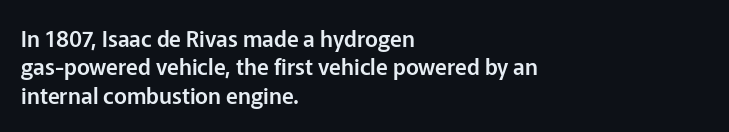
Q: Is the text italic (slanted)? A: No, it is upright.
Q: Is the text underlined? A: No.
Q: How is the paragraph aligned? A: Left-aligned.
Q: Is the spacing between letters normal or unusually wide? A: Normal.
Q: Is the spacing between lines tight, normal or loose? A: Normal.
